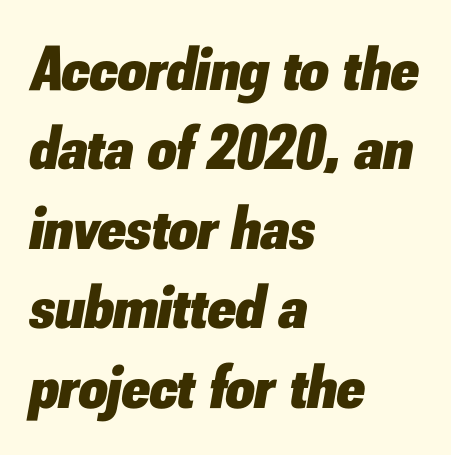
Layout note: lines flush left. Italic: yes, the glyphs are oblique. A bare baseline throughout the passage. Here the designer chose a conventional face with non-uniform glyph widths. I'd describe the lettering as bold — thick and assertive.
